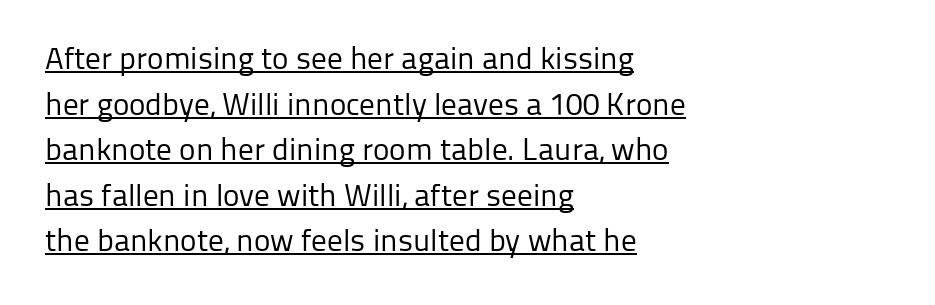
{"serif": "no", "italic": "no", "bold": "no", "weight": "regular", "width": "normal", "stroke_contrast": "low", "x_height": "medium", "monospaced": "no", "underline": "yes", "align": "left", "line_spacing": "normal", "line_spacing_ratio": 1.47, "letter_spacing": "normal", "letter_spacing_em": 0.0, "glyph_px": 31}
